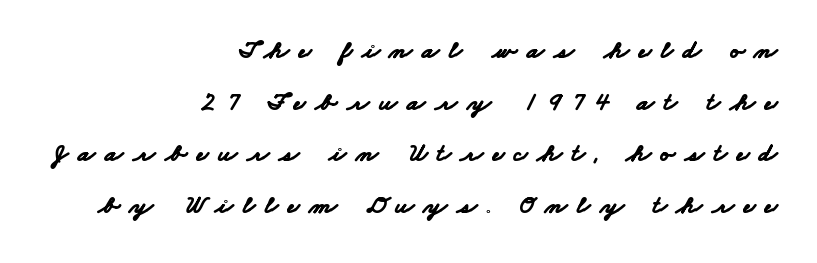
The image shows 26 px bold type; set right-aligned, loose line spacing (1.99x), unusually wide letter spacing (+0.37 em), not underlined.
